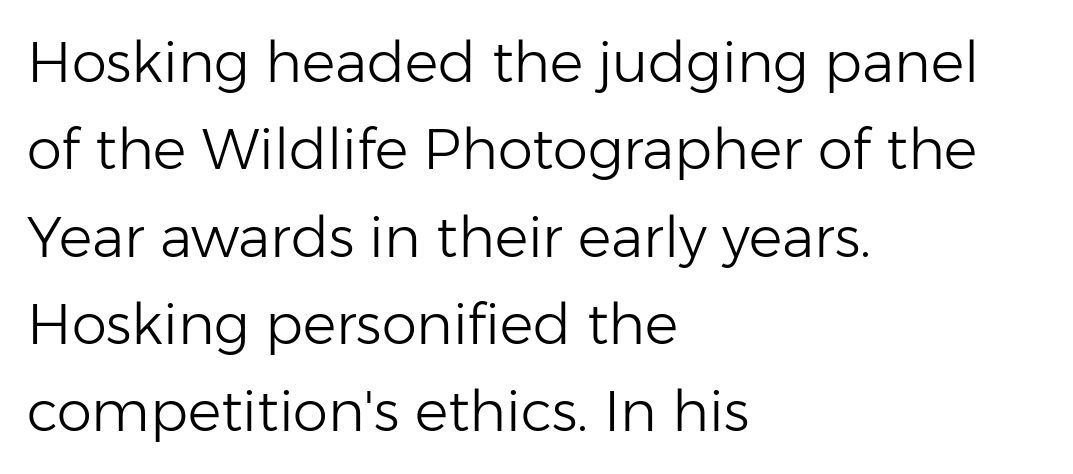
Underlining? Definitely not there. A student would call this left alignment; a typographer would say flush left, rag right. Think of a printed novel: that variable character pitch is what you see here. Letter spacing: default. What kind of face is this? One without serifs — a sans. The designer left line spacing at the default.
